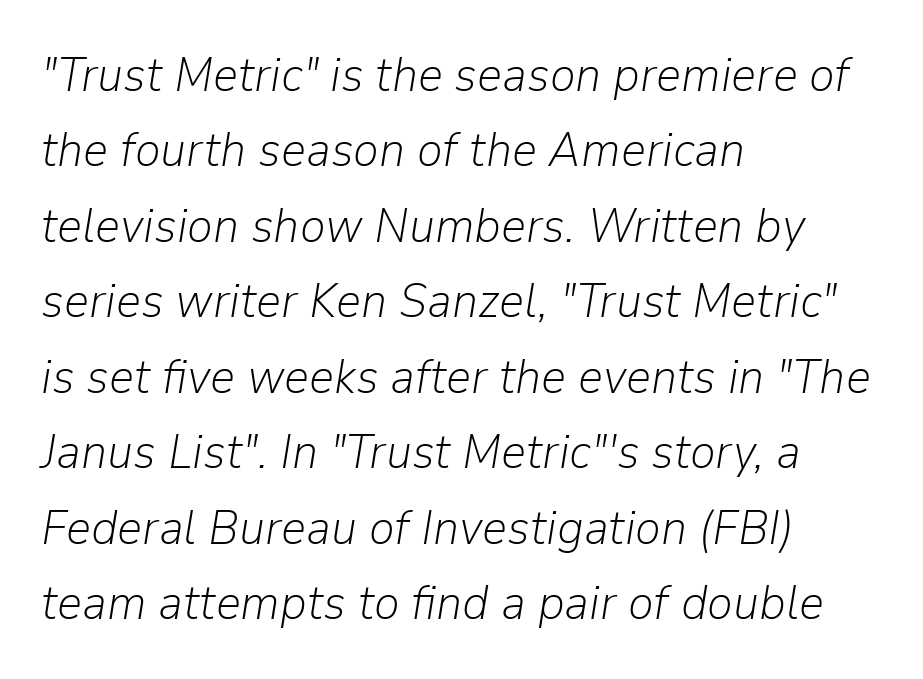
Lines of text with bare space underneath. When letters slant like this, we call the style italic. These lines are set flush left with a ragged right edge. The letterforms sit shoulder to shoulder at normal distance. Letters have the restrained weight of plain body copy at most.
